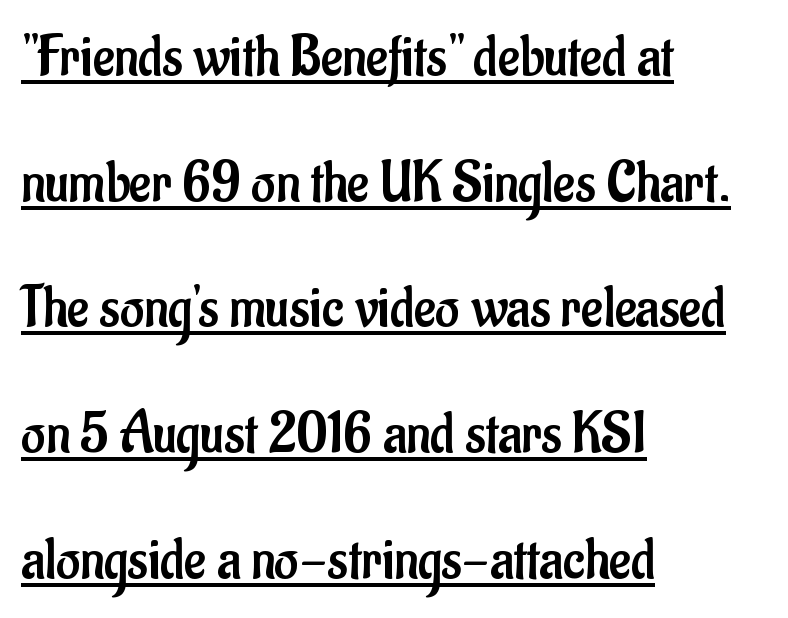
Does extra space separate the letters? No, they use regular spacing. Looks like regular typesetting: each glyph gets only the width it needs. Whoever set this chose breathing room over compactness in the vertical rhythm. Glance below the letters and you will spot a drawn line. Each stroke keeps to a modest, everyday thickness or less. The rag falls on the right side of this text block.
